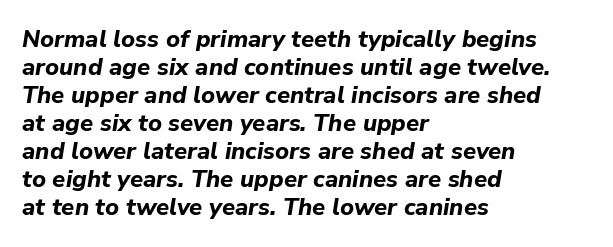
Q: Is the text bold? A: Yes.
Q: Is the text italic (slanted)? A: Yes, it leans right by about 9 degrees.
Q: Is the text underlined? A: No.
Q: How is the paragraph aligned? A: Left-aligned.
Q: Is the spacing between letters normal or unusually wide? A: Normal.
